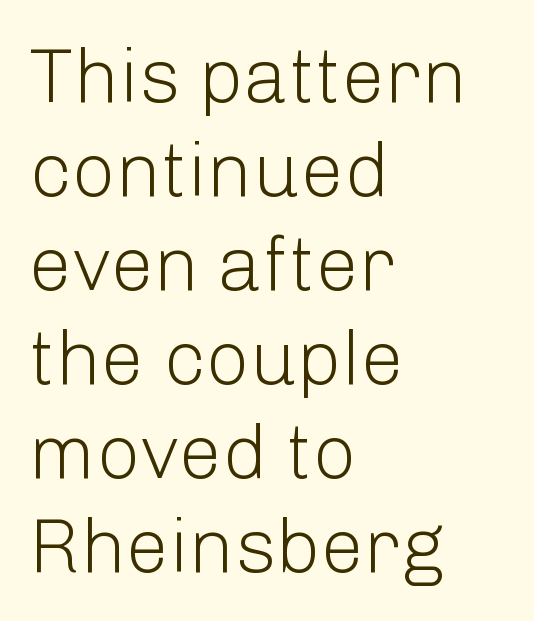
The image shows 77 px light sans-serif type, upright; set left-aligned, line spacing 1.22x, normal letter spacing, not underlined; low stroke contrast and a medium x-height.
